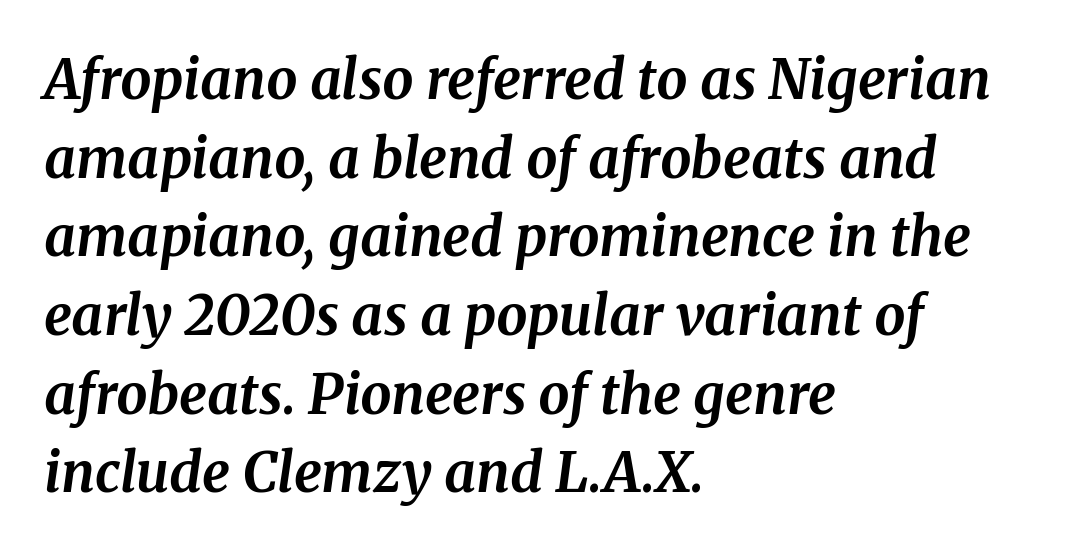
The image shows 55 px bold serif type, italic (leaning right); set left-aligned, normal line spacing (1.43x), normal letter spacing, not underlined; medium stroke contrast and a medium x-height.
